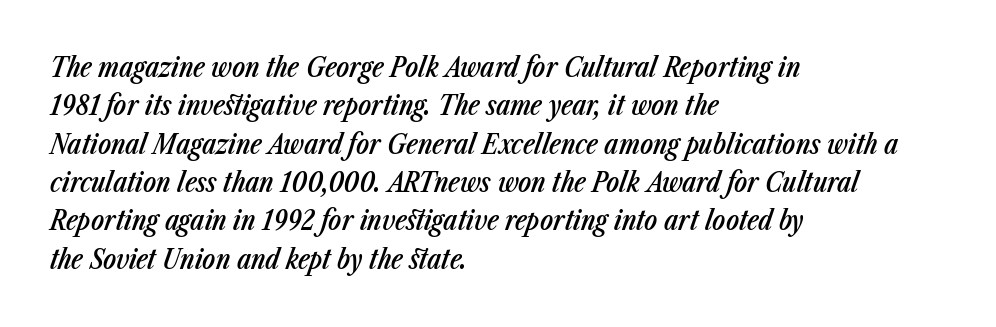
The lettering tilts uniformly, giving the passage an italic look. The line texture is even and compact thanks to regular tracking. Any mark beneath the type? The region is blank. Which margin do the lines hug? The left one — the right edge is uneven. Summary of vertical rhythm: regular, with standard interline spacing.
